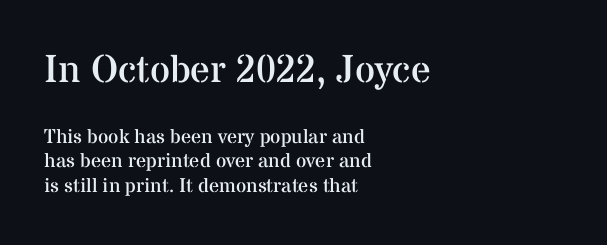
{"serif": "yes", "italic": "no", "bold": "no", "weight": "regular", "width": "normal", "stroke_contrast": "medium", "x_height": "medium", "monospaced": "no", "underline": "no", "align": "left", "line_spacing_ratio": 1.22, "letter_spacing": "normal", "letter_spacing_em": 0.0, "larger_block": "first", "size_ratio": 1.95, "glyph_px": 39}
